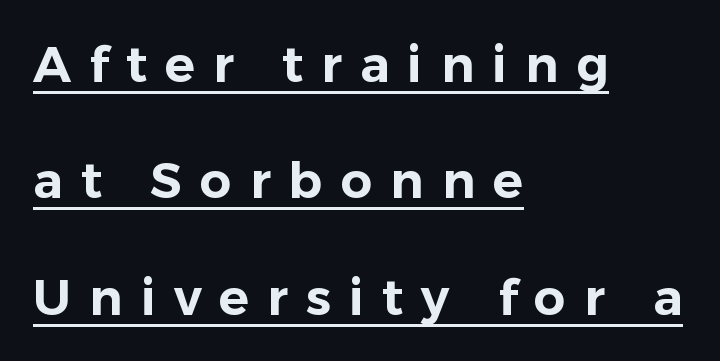
{"serif": "no", "italic": "no", "width": "normal", "stroke_contrast": "low", "x_height": "medium", "monospaced": "no", "underline": "yes", "align": "left", "line_spacing": "loose", "line_spacing_ratio": 2.33, "letter_spacing": "wide", "letter_spacing_em": 0.36, "glyph_px": 50}
